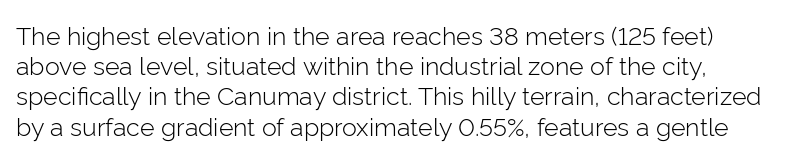
The image shows 25 px text type, upright; set line spacing 1.21x, normal letter spacing, not underlined.
